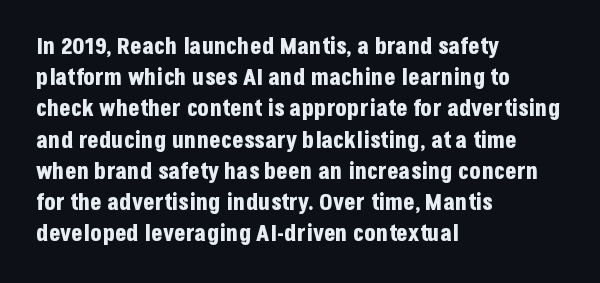
Q: Is the text bold? A: Yes.
Q: Is the text italic (slanted)? A: No, it is upright.
Q: Is the text underlined? A: No.
Q: How is the paragraph aligned? A: Left-aligned.
Q: Is the spacing between letters normal or unusually wide? A: Normal.
Q: Is the spacing between lines tight, normal or loose? A: Normal.
